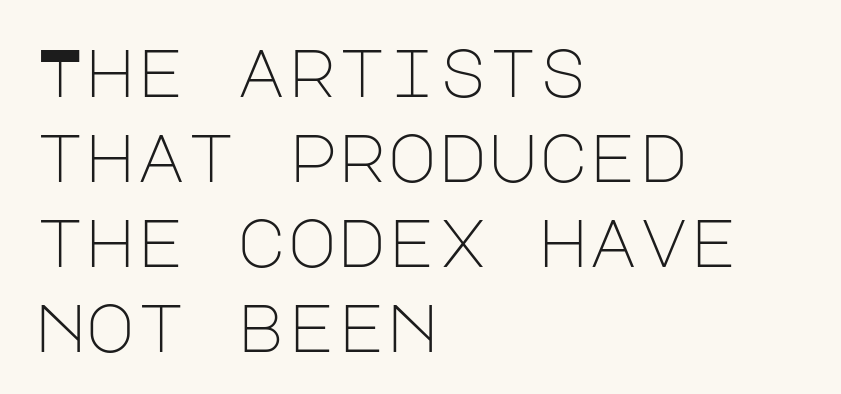
The rendering keeps characters at their native spacing. The rag falls on the right side of this text block. Nothing heavy about these letters — not bold at all. Observe the absence of serifs on each vertical stroke in this sample. If you measured baseline to baseline, you'd find a middling distance. The space beneath each line is pristine and unruled.
